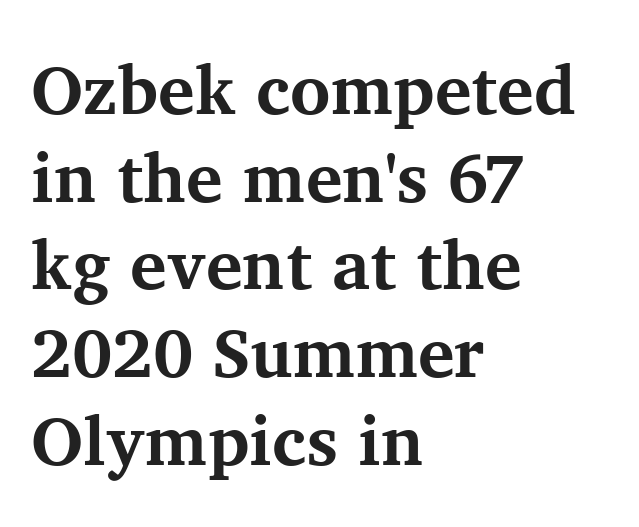
What's the leading like? Ordinary, nothing unusual. These lines were composed using upright roman letters. Leftover space on each line is placed entirely after the last word. The designer went with a serif here, giving each stem small feet. Spacing verdict: proportional, widths tailored to each character. The rendering uses a bold face; every stroke is thick and dark.
